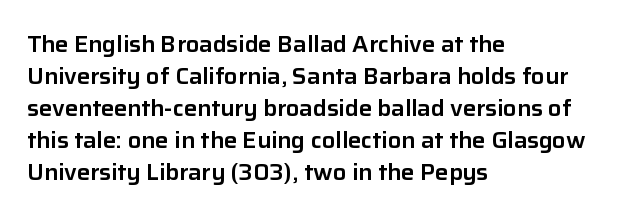
{"italic": "no", "underline": "no", "align": "left", "line_spacing": "normal", "line_spacing_ratio": 1.45, "letter_spacing": "normal", "letter_spacing_em": 0.0, "glyph_px": 22}
